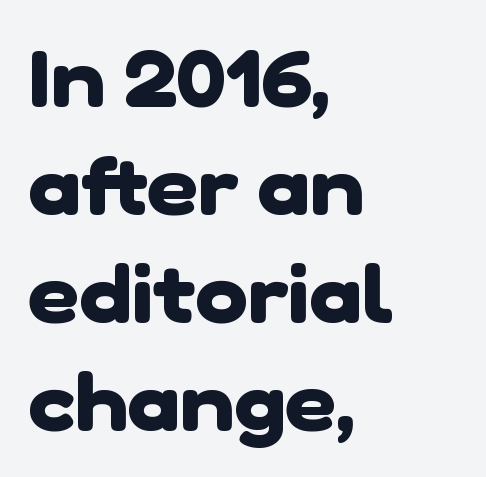
Proportional: the letters do not fall into vertical columns. Vertical spacing — default. Honestly, there is no underline to notice here at all. Leftover space on each line is placed entirely after the last word. Tracking value appears to be zero — textbook default spacing. This is heavy type, rendered in bold.
